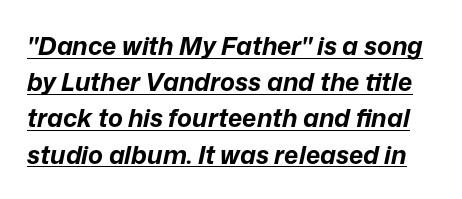
The image shows 25 px bold type, italic (leaning right); set normal line spacing (1.45x), normal letter spacing, underlined.
